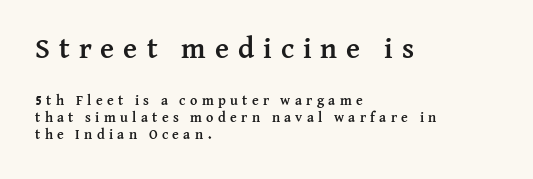
{"serif": "yes", "italic": "no", "bold": "yes", "weight": "semibold", "width": "normal", "stroke_contrast": "medium", "x_height": "medium", "monospaced": "no", "underline": "no", "align": "left", "line_spacing_ratio": 1.23, "letter_spacing": "wide", "letter_spacing_em": 0.31, "larger_block": "first", "size_ratio": 2.07, "glyph_px": 29}
